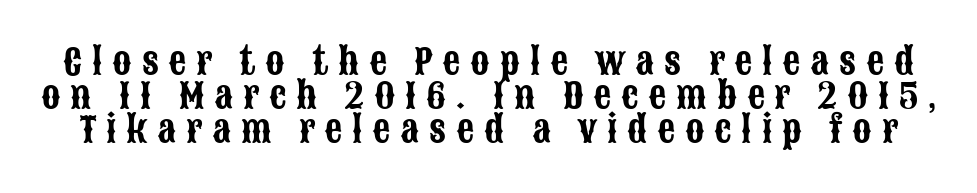
Q: Is the text italic (slanted)? A: No, it is upright.
Q: Is the typeface a serif or a sans-serif typeface? A: Sans-serif.
Q: Is the text underlined? A: No.
Q: Is the spacing between letters normal or unusually wide? A: Unusually wide.
Q: Is the spacing between lines tight, normal or loose? A: Tight.
Q: Width (condensed, normal, or wide)? A: Condensed.
Q: Stroke contrast? A: Low.
Q: x-height? A: Large.
Q: Monospaced? A: No.
